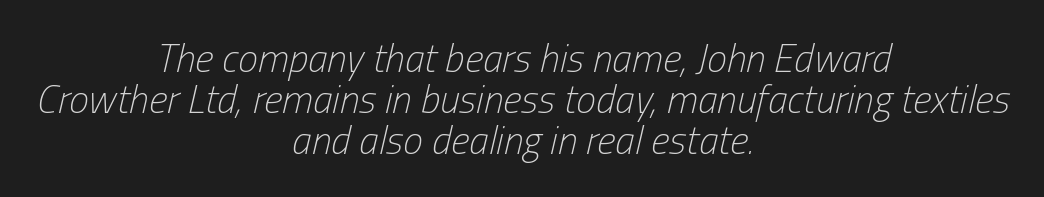
{"italic": "yes", "lean": "right", "slant_degrees": 13, "bold": "no", "weight": "light", "width": "condensed", "stroke_contrast": "low", "x_height": "medium", "monospaced": "no", "underline": "no", "align": "center", "line_spacing": "tight", "line_spacing_ratio": 1.03, "letter_spacing": "normal", "letter_spacing_em": 0.0, "glyph_px": 40}
